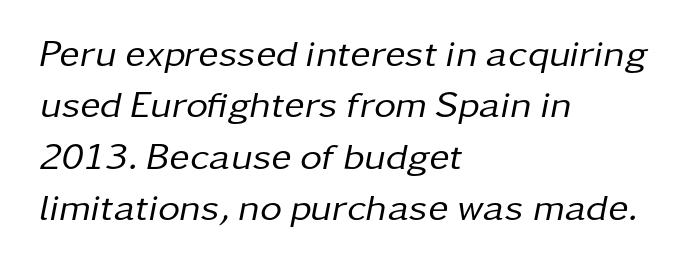
Q: Is the text bold? A: No.
Q: Is the text italic (slanted)? A: Yes, it leans right by about 11 degrees.
Q: Is the text underlined? A: No.
Q: How is the paragraph aligned? A: Left-aligned.
Q: Is the spacing between letters normal or unusually wide? A: Normal.
Q: Is the spacing between lines tight, normal or loose? A: Normal.
Q: Width (condensed, normal, or wide)? A: Normal.
Q: Stroke contrast? A: Low.
Q: x-height? A: Medium.
Q: Monospaced? A: No.
